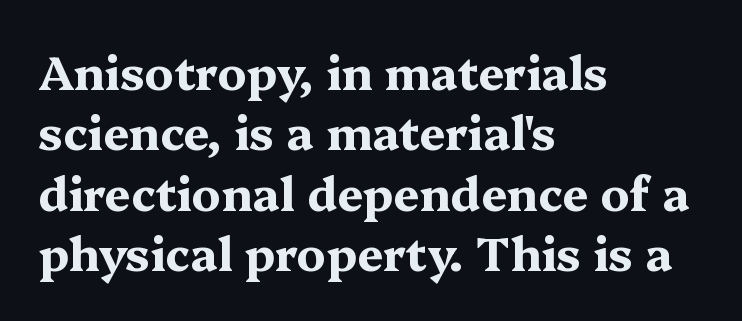
The image shows 46 px bold, wide serif type, upright; set left-aligned, normal line spacing (1.31x), normal letter spacing, not underlined; medium stroke contrast and a medium x-height.
